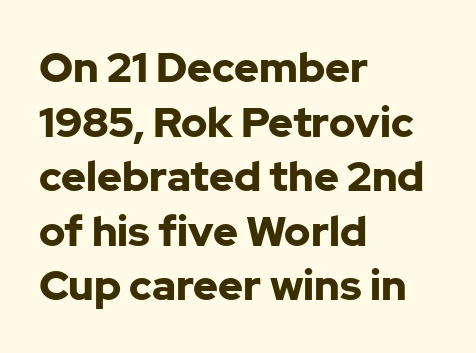
The image shows 42 px bold sans-serif type, upright; set left-aligned, normal line spacing (1.3x), normal letter spacing, not underlined; low stroke contrast and a medium x-height.
